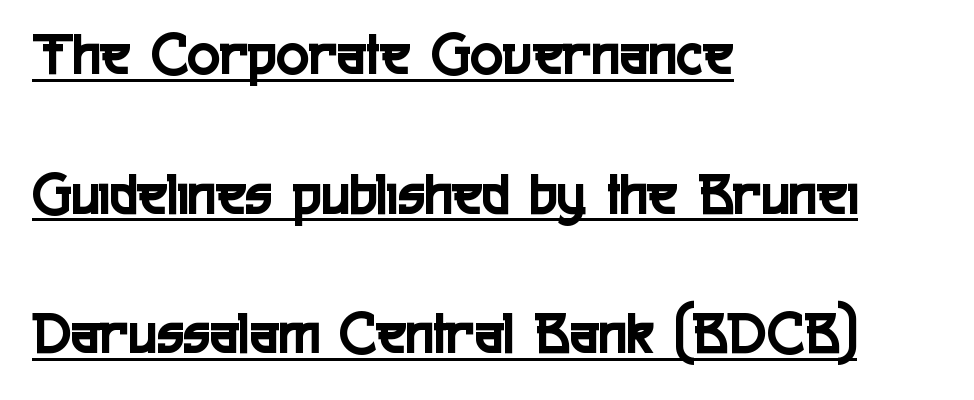
{"serif": "no", "italic": "no", "width": "condensed", "x_height": "medium", "monospaced": "no", "underline": "yes", "align": "left", "line_spacing": "loose", "line_spacing_ratio": 2.29, "letter_spacing": "normal", "letter_spacing_em": 0.0, "glyph_px": 61}
